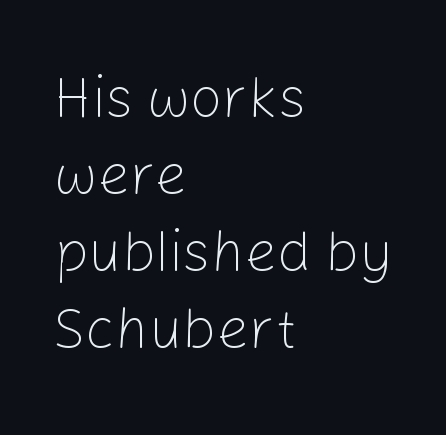
{"serif": "no", "italic": "no", "bold": "no", "weight": "light", "width": "normal", "stroke_contrast": "low", "x_height": "medium", "monospaced": "no", "underline": "no", "align": "left", "line_spacing": "normal", "line_spacing_ratio": 1.35, "letter_spacing": "normal", "letter_spacing_em": 0.0, "glyph_px": 57}
